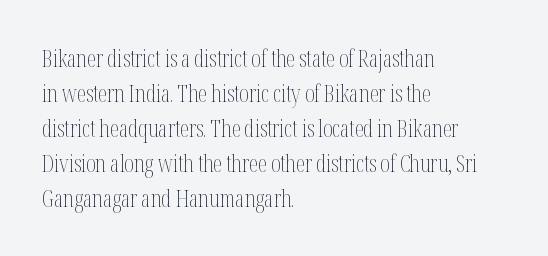
Weight: not bold — regular or lighter. The typesetter chose a ragged-right arrangement here. Each new line begins a customary step beneath the previous one. You could call the tracking neutral — neither tight nor loose. Only glyphs here, with clear space below each row. You can tell it's not italic because the verticals are truly vertical.
